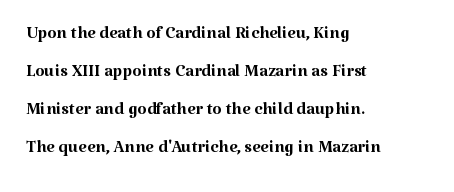
The image shows 24 px text type, upright; set left-aligned, normal line spacing (1.59x), normal letter spacing, not underlined.
